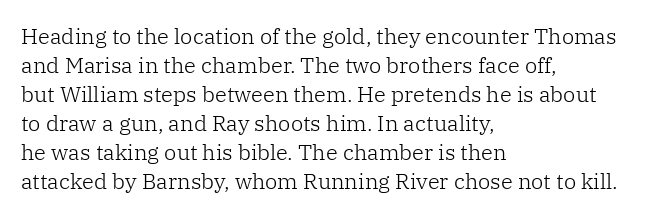
{"italic": "no", "bold": "no", "underline": "no", "align": "left", "line_spacing": "normal", "line_spacing_ratio": 1.32, "letter_spacing": "normal", "letter_spacing_em": 0.0, "glyph_px": 22}
